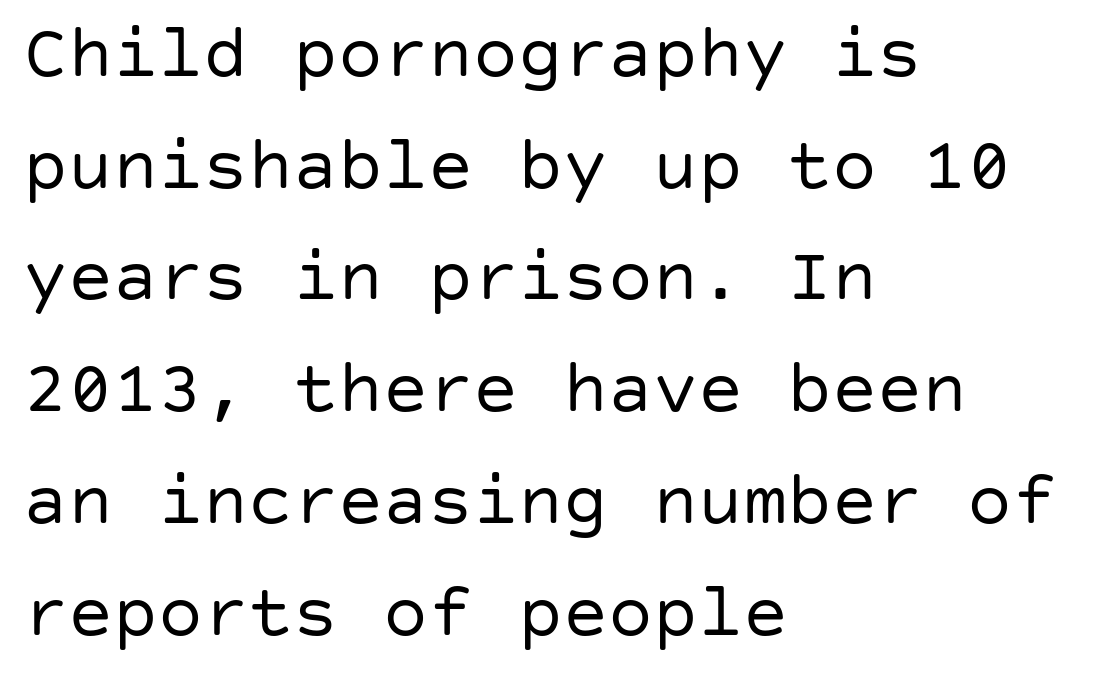
The rag falls on the right side of this text block. The gaps between neighbouring characters are ordinary and unremarkable. Only glyphs here, with clear space below each row. The letters look calm and open, with moderate or lighter stems.
